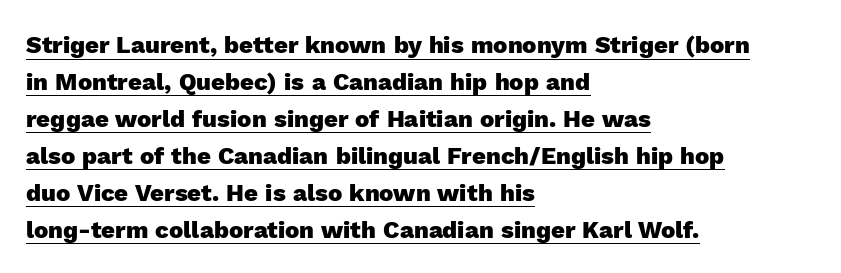
{"italic": "no", "bold": "yes", "underline": "yes", "align": "left", "line_spacing": "normal", "line_spacing_ratio": 1.54, "letter_spacing": "normal", "letter_spacing_em": 0.0, "glyph_px": 24}
